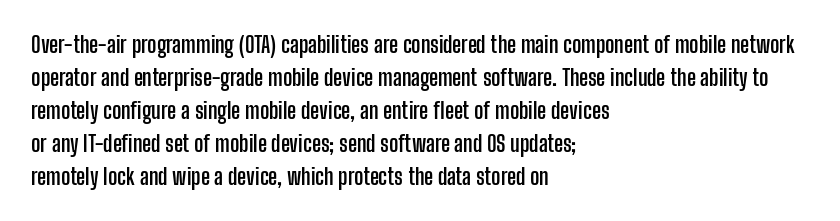
You'd pick this weight for a headline — it's a proper bold. The lettering holds an erect, upright posture throughout. Glance below the letters and you will spot only blank space. Layout note: lines flush left. Characters follow at the spacing the type designer built in. These lines sit exactly where default settings would place them.
